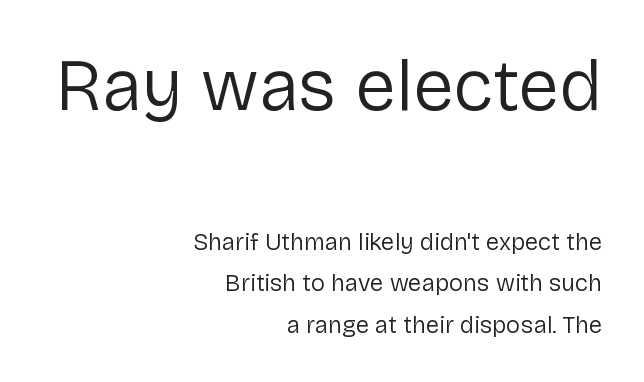
Q: Is the text bold? A: No.
Q: Is the text italic (slanted)? A: No, it is upright.
Q: Is the typeface a serif or a sans-serif typeface? A: Sans-serif.
Q: Is the text underlined? A: No.
Q: How is the paragraph aligned? A: Right-aligned.
Q: Is the spacing between letters normal or unusually wide? A: Normal.
Q: Which block of text is set in a larger size, the first (top) or the second (bottom)? A: The first (top) one.
Q: Width (condensed, normal, or wide)? A: Normal.
Q: Stroke contrast? A: Low.
Q: x-height? A: Medium.
Q: Monospaced? A: No.
